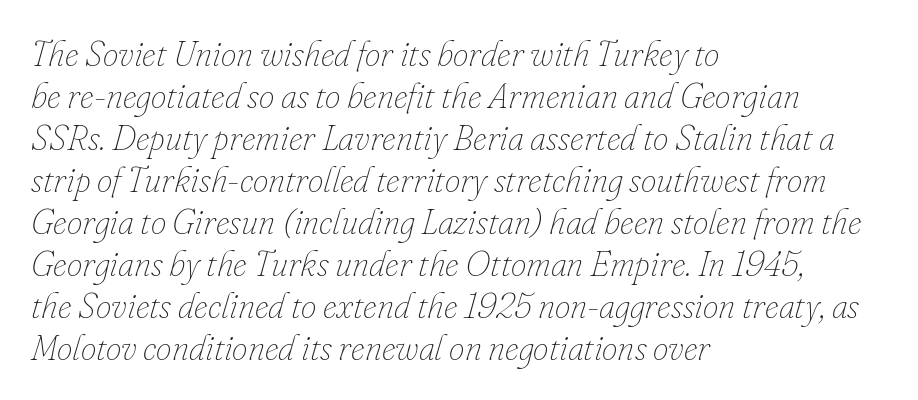
The image shows 35 px thin type, italic (leaning right); set left-aligned, line spacing 1.2x, normal letter spacing, not underlined; low stroke contrast and a small x-height.
